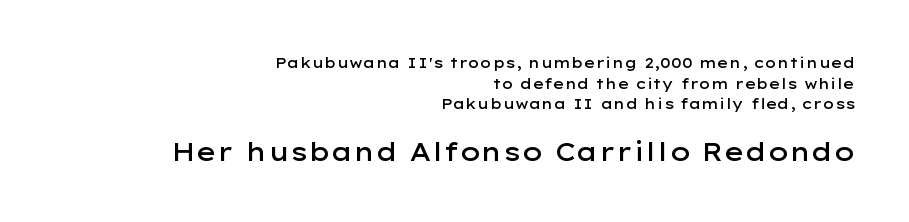
The image shows 25 px text type, upright; set right-aligned, normal line spacing (1.47x), normal letter spacing, not underlined; the second (bottom) block is 1.79x larger.
